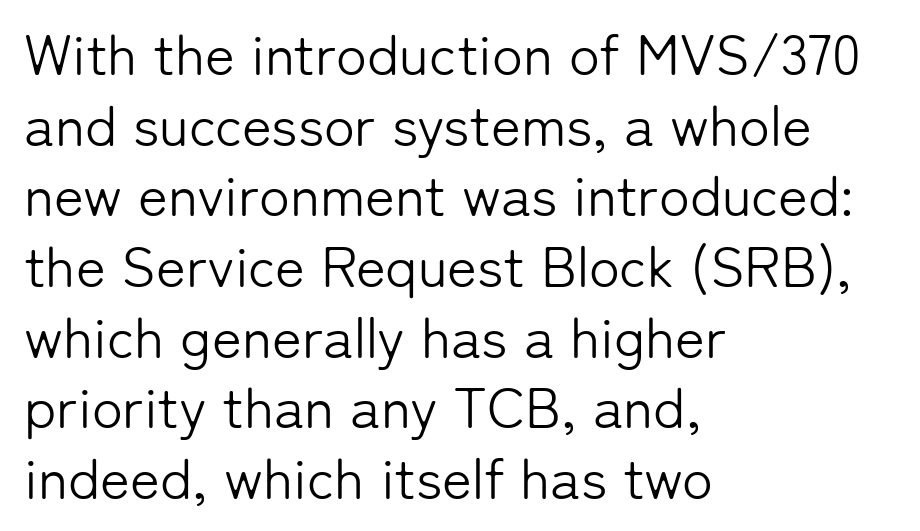
Q: Is the text bold? A: No.
Q: Is the text italic (slanted)? A: No, it is upright.
Q: Is the typeface a serif or a sans-serif typeface? A: Sans-serif.
Q: Is the text underlined? A: No.
Q: How is the paragraph aligned? A: Left-aligned.
Q: Is the spacing between letters normal or unusually wide? A: Normal.
Q: Width (condensed, normal, or wide)? A: Normal.
Q: Stroke contrast? A: Low.
Q: x-height? A: Medium.
Q: Monospaced? A: No.
